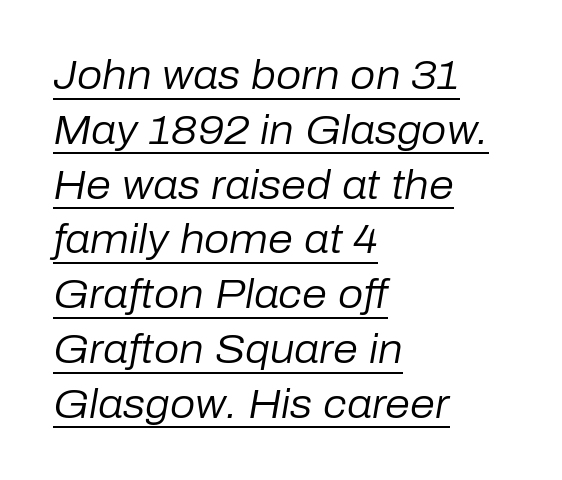
The image shows 40 px regular-weight type, italic (leaning right); set left-aligned, normal line spacing (1.37x), normal letter spacing, underlined; low stroke contrast and a medium x-height.
